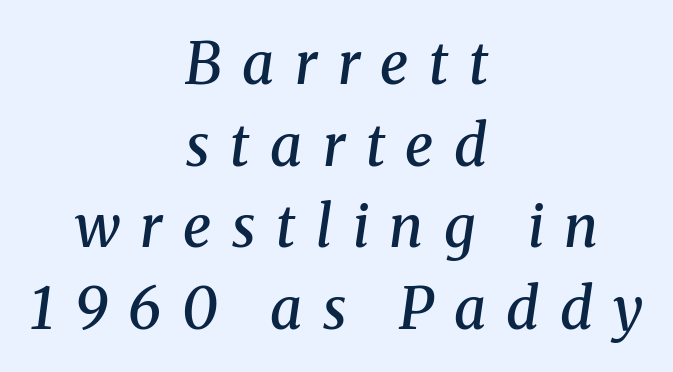
I'd describe the lettering as semibold — firm but not a full bold. Descender tails drop into unmarked territory. Loose tracking; the words dissolve into strings of separated letters. The typesetter chose a symmetrical, centered arrangement here. This sample uses an oblique cut, with every glyph tilted off the vertical. The block of text has a typical density, with ordinary space between rows.
